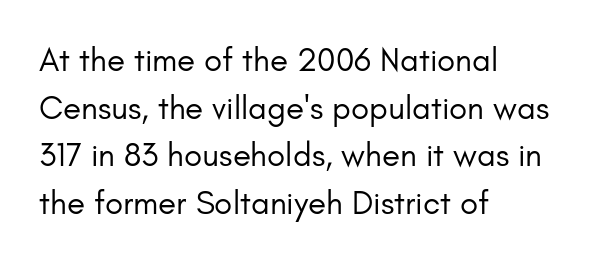
{"serif": "no", "italic": "no", "bold": "no", "weight": "regular", "width": "normal", "stroke_contrast": "low", "x_height": "small", "monospaced": "no", "underline": "no", "align": "left", "line_spacing": "normal", "line_spacing_ratio": 1.44, "letter_spacing": "normal", "letter_spacing_em": 0.0, "glyph_px": 33}
